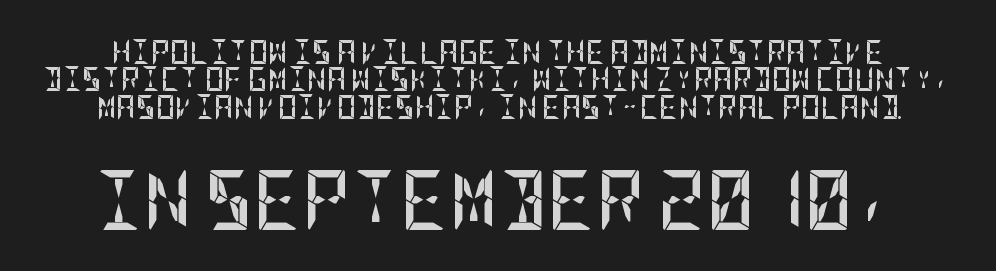
The image shows 60 px semibold, condensed sans-serif type, upright; set tight line spacing (1.14x), normal letter spacing, not underlined; the second (bottom) block is 2.5x larger; low stroke contrast and a large x-height.
